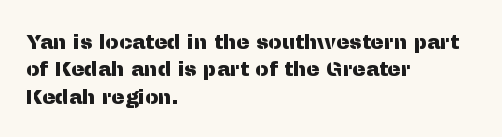
The image shows 20 px text type, upright; set left-aligned, normal line spacing (1.37x), normal letter spacing, not underlined.
